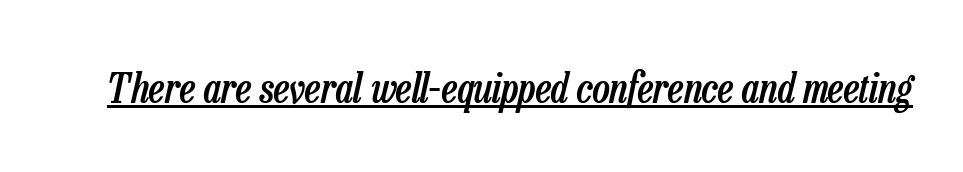
Q: Is the text bold? A: Semi-bold.
Q: Is the text italic (slanted)? A: Yes, it leans right by about 13 degrees.
Q: Is the text underlined? A: Yes.
Q: Is the spacing between letters normal or unusually wide? A: Normal.
Q: Width (condensed, normal, or wide)? A: Condensed.
Q: Stroke contrast? A: Low.
Q: x-height? A: Medium.
Q: Monospaced? A: No.
